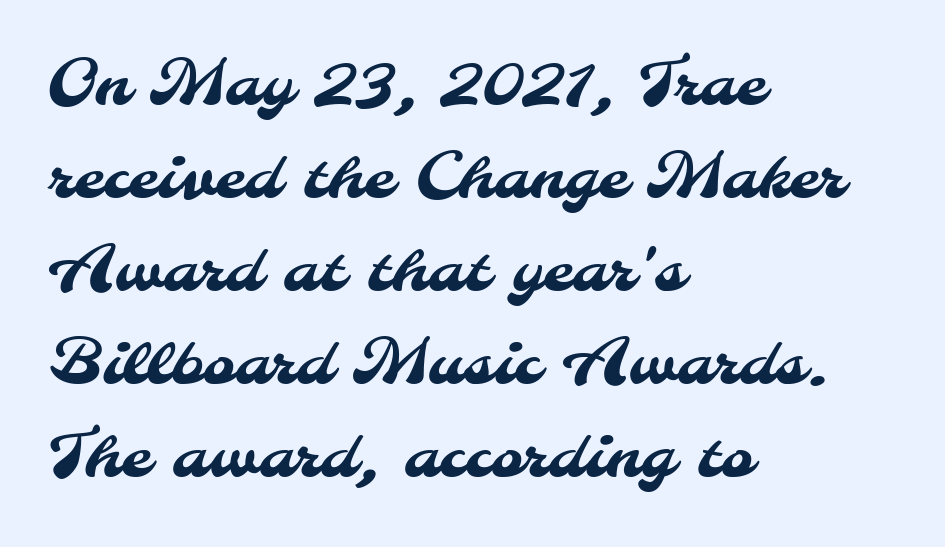
Inter-character spacing is left at the font's built-in metrics. Evenly set lines give the paragraph a standard silhouette. Plain, unruled lines of type. Check where the strokes stop: nothing finishes them off — pure sans. Every row of glyphs begins at an identical x-position on the left.
